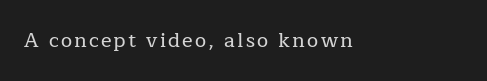
Q: Is the text italic (slanted)? A: No, it is upright.
Q: Is the text underlined? A: No.
Q: How is the paragraph aligned? A: Left-aligned.
